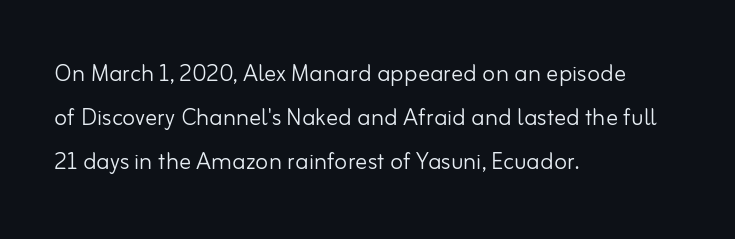
The string is rendered with underlining switched off. Is this a sans? Yes — the strokes have no serifs. The ragged edge is on the right, which tells us the setting is flush left. Style check: upright. Honestly, the letter spacing is just normal — you wouldn't notice it.
